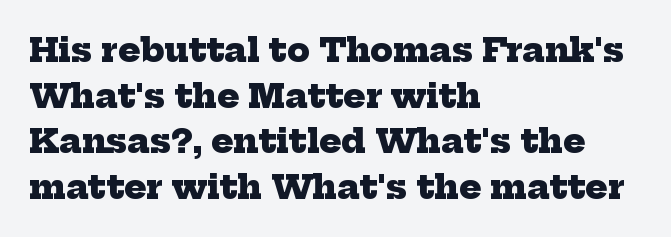
The image shows 33 px heavy serif type; set left-aligned, normal line spacing (1.38x), normal letter spacing, not underlined; low stroke contrast and a medium x-height.
